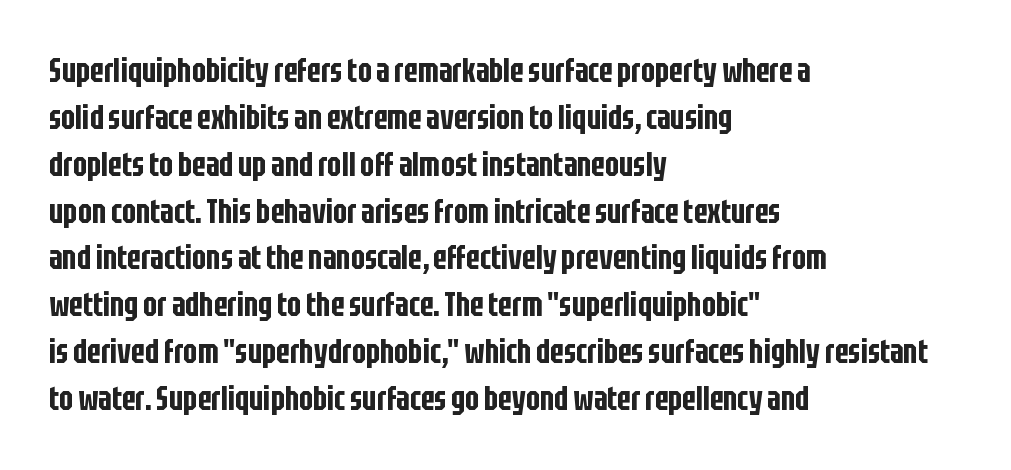
A typesetter would call this proportional, since set widths differ per character. The letters carry no serifs — their stems end cleanly without finishing strokes. The passage is arranged the way most books set body copy — flush left. One glance says typical: line gaps are just what's usual. Glyph-to-glyph distance matches everyday printed text. Posture: straight, roman, zero tilt.
